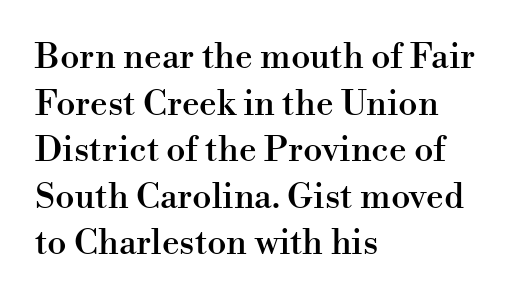
{"serif": "yes", "italic": "no", "width": "normal", "stroke_contrast": "high", "x_height": "small", "monospaced": "no", "underline": "no", "align": "left", "line_spacing": "normal", "line_spacing_ratio": 1.33, "letter_spacing": "normal", "letter_spacing_em": 0.0, "glyph_px": 35}
